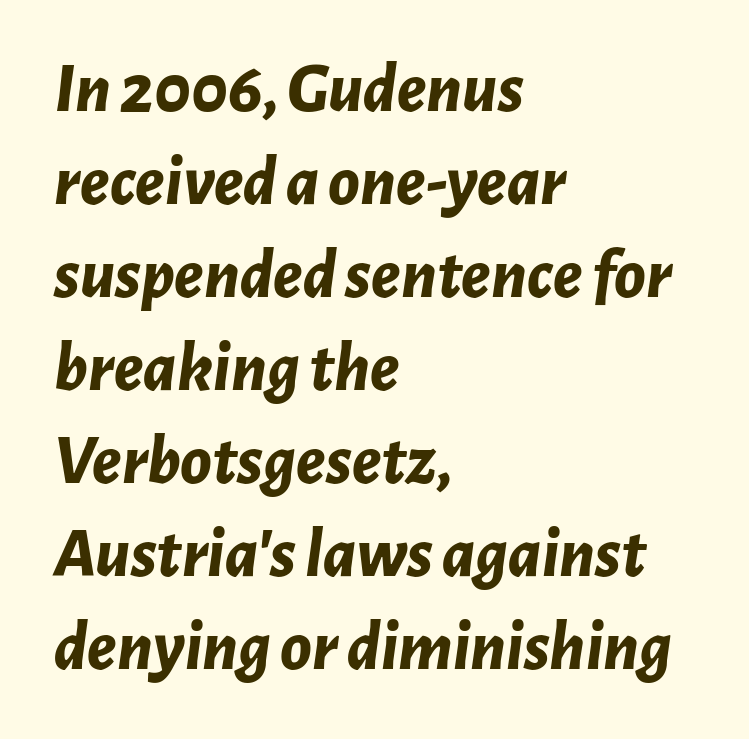
{"italic": "yes", "lean": "right", "slant_degrees": 7, "bold": "yes", "weight": "bold", "width": "normal", "stroke_contrast": "low", "x_height": "medium", "monospaced": "no", "underline": "no", "align": "left", "line_spacing": "normal", "line_spacing_ratio": 1.31, "letter_spacing": "normal", "letter_spacing_em": 0.0, "glyph_px": 71}
